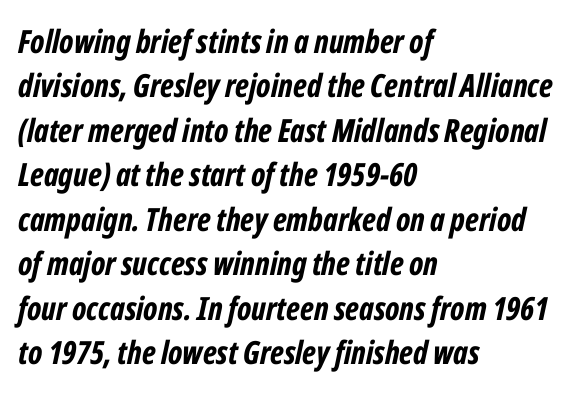
The image shows 32 px bold, condensed type, italic (leaning right); set left-aligned, normal line spacing (1.39x), normal letter spacing, not underlined; low stroke contrast and a medium x-height.
